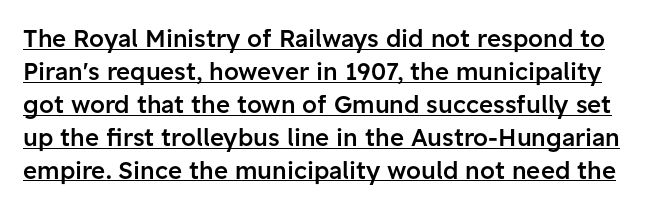
The image shows 24 px text type, upright; set normal line spacing (1.37x), normal letter spacing, underlined.
